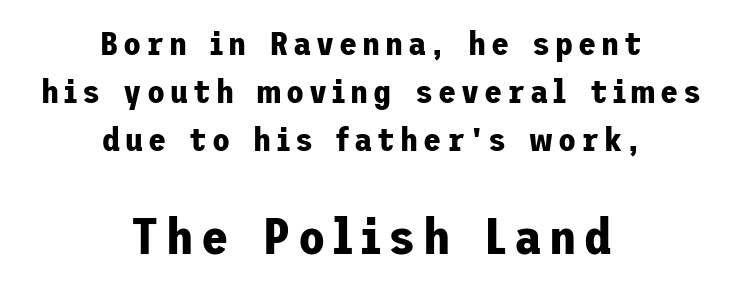
Q: Is the text bold? A: Yes.
Q: Is the text italic (slanted)? A: No, it is upright.
Q: Is the typeface a serif or a sans-serif typeface? A: Sans-serif.
Q: Is the text underlined? A: No.
Q: How is the paragraph aligned? A: Centered.
Q: Is the spacing between lines tight, normal or loose? A: Normal.
Q: Which block of text is set in a larger size, the first (top) or the second (bottom)? A: The second (bottom) one.
Q: Width (condensed, normal, or wide)? A: Normal.
Q: Stroke contrast? A: Low.
Q: x-height? A: Medium.
